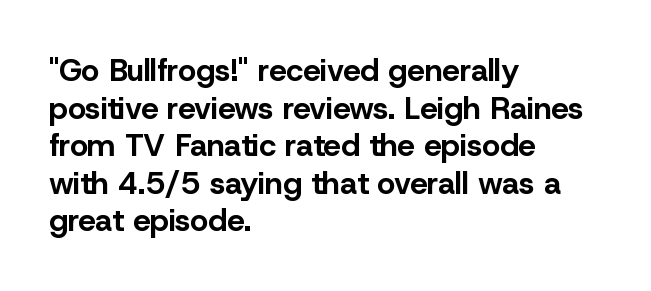
Q: Is the text bold? A: Yes.
Q: Is the text italic (slanted)? A: No, it is upright.
Q: Is the typeface a serif or a sans-serif typeface? A: Sans-serif.
Q: Is the text underlined? A: No.
Q: How is the paragraph aligned? A: Left-aligned.
Q: Is the spacing between letters normal or unusually wide? A: Normal.
Q: Width (condensed, normal, or wide)? A: Normal.
Q: Stroke contrast? A: Low.
Q: x-height? A: Medium.
Q: Monospaced? A: No.
